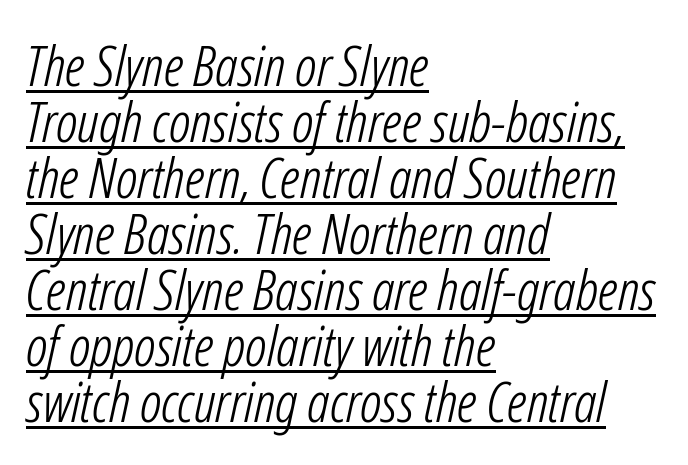
Q: Is the text bold? A: No.
Q: Is the text italic (slanted)? A: Yes, it leans right by about 12 degrees.
Q: Is the text underlined? A: Yes.
Q: How is the paragraph aligned? A: Left-aligned.
Q: Is the spacing between letters normal or unusually wide? A: Normal.
Q: Is the spacing between lines tight, normal or loose? A: Tight.
Q: Width (condensed, normal, or wide)? A: Condensed.
Q: Stroke contrast? A: Low.
Q: x-height? A: Medium.
Q: Monospaced? A: No.
